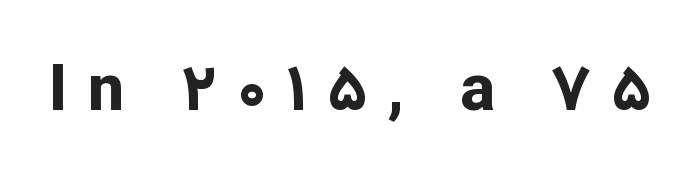
Q: Is the text bold? A: Yes.
Q: Is the text italic (slanted)? A: No, it is upright.
Q: Is the typeface a serif or a sans-serif typeface? A: Sans-serif.
Q: Is the text underlined? A: No.
Q: Is the spacing between letters normal or unusually wide? A: Unusually wide.
Q: Width (condensed, normal, or wide)? A: Normal.
Q: Stroke contrast? A: Low.
Q: x-height? A: Medium.
Q: Monospaced? A: No.
